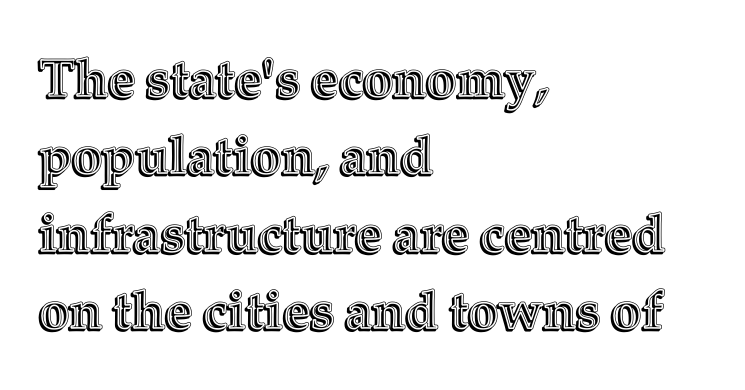
The image shows 53 px text type, upright; set left-aligned, normal line spacing (1.46x), normal letter spacing, not underlined; a medium x-height.
